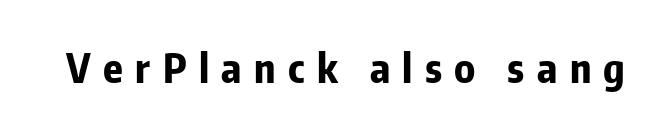
Q: Is the text bold? A: Yes.
Q: Is the text italic (slanted)? A: No, it is upright.
Q: Is the typeface a serif or a sans-serif typeface? A: Sans-serif.
Q: Is the text underlined? A: No.
Q: Is the spacing between letters normal or unusually wide? A: Unusually wide.
Q: Width (condensed, normal, or wide)? A: Condensed.
Q: Stroke contrast? A: Low.
Q: x-height? A: Medium.
Q: Monospaced? A: No.
